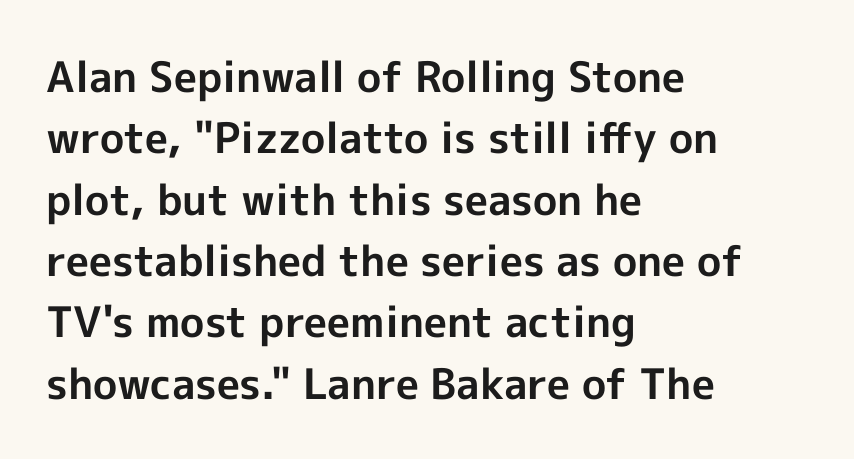
Q: Is the text bold? A: Yes.
Q: Is the text italic (slanted)? A: No, it is upright.
Q: Is the typeface a serif or a sans-serif typeface? A: Sans-serif.
Q: Is the text underlined? A: No.
Q: How is the paragraph aligned? A: Left-aligned.
Q: Is the spacing between letters normal or unusually wide? A: Normal.
Q: Is the spacing between lines tight, normal or loose? A: Normal.
Q: Width (condensed, normal, or wide)? A: Normal.
Q: x-height? A: Medium.
Q: Monospaced? A: No.
